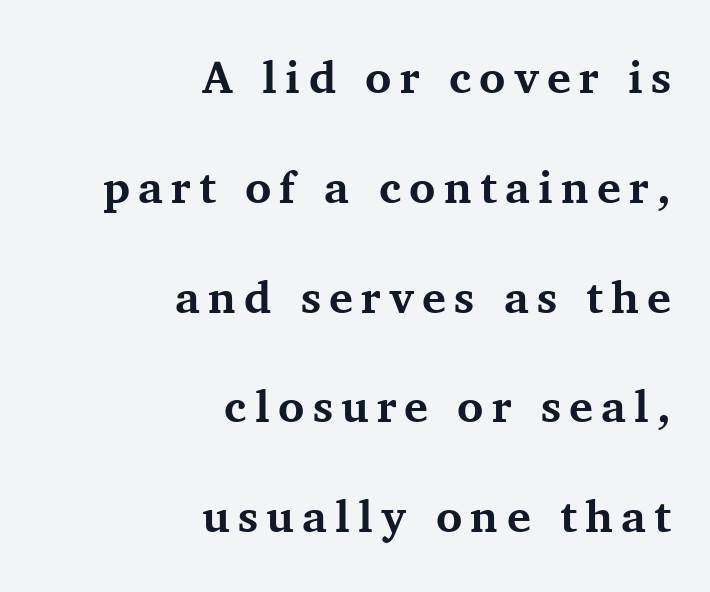
Spacing verdict: proportional, widths tailored to each character. Examine the stroke ends and you'll spot serifs. Upright lettering throughout. The words here are not underlined. Reading down the column, the eye jumps a long way to each next line.
